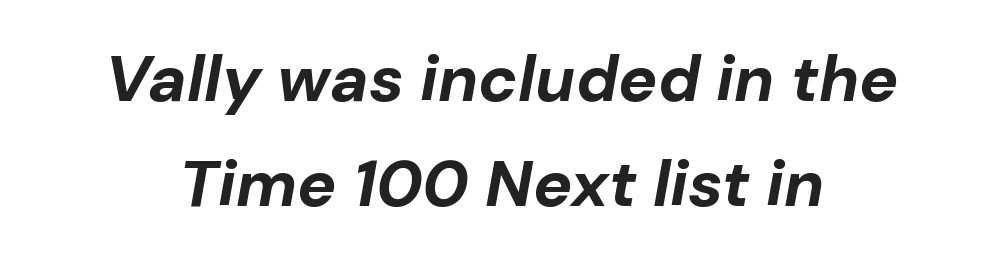
Observe the lean: these are italic letterforms. The string is rendered with underlining switched off. Successive baselines arrive at the customary interval. Think of a printed novel: that variable character pitch is what you see here. Compared with an ordinary text face, these strokes are far heavier — a full bold. How are the letters spaced? Ordinarily, with no added tracking.
